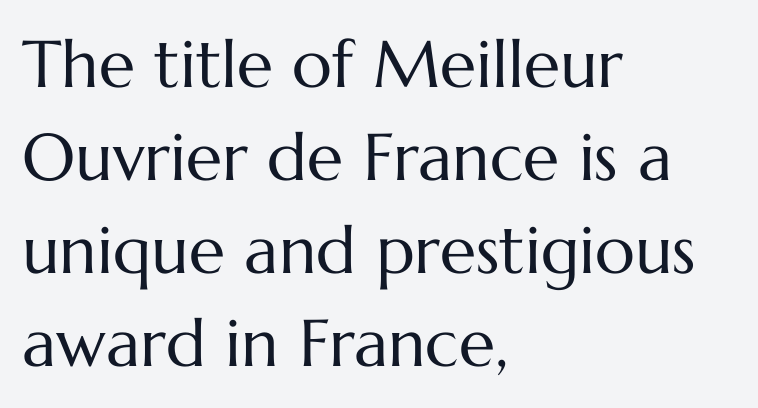
{"italic": "no", "bold": "no", "weight": "regular", "width": "normal", "stroke_contrast": "medium", "x_height": "medium", "monospaced": "no", "underline": "no", "align": "left", "line_spacing": "normal", "line_spacing_ratio": 1.41, "letter_spacing": "normal", "letter_spacing_em": 0.0, "glyph_px": 66}
